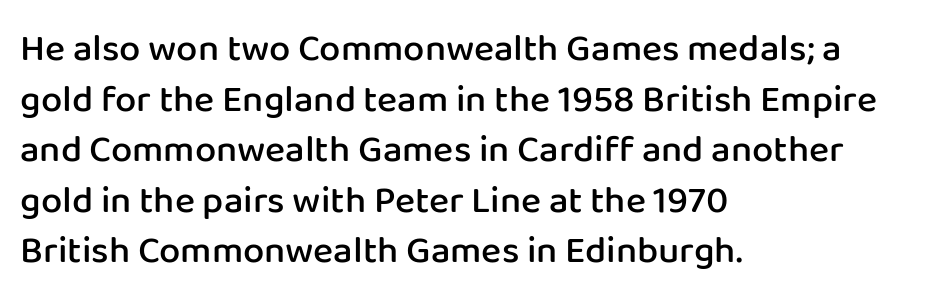
The image shows 38 px semibold sans-serif type, upright; set left-aligned, normal line spacing (1.33x), normal letter spacing, not underlined; low stroke contrast and a medium x-height.
